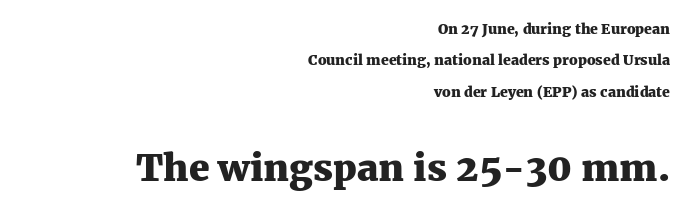
{"serif": "yes", "italic": "no", "bold": "yes", "weight": "heavy", "width": "normal", "stroke_contrast": "medium", "x_height": "medium", "monospaced": "no", "underline": "no", "align": "right", "line_spacing": "loose", "line_spacing_ratio": 2.24, "letter_spacing": "normal", "letter_spacing_em": 0.0, "larger_block": "second", "size_ratio": 2.64, "glyph_px": 37}
